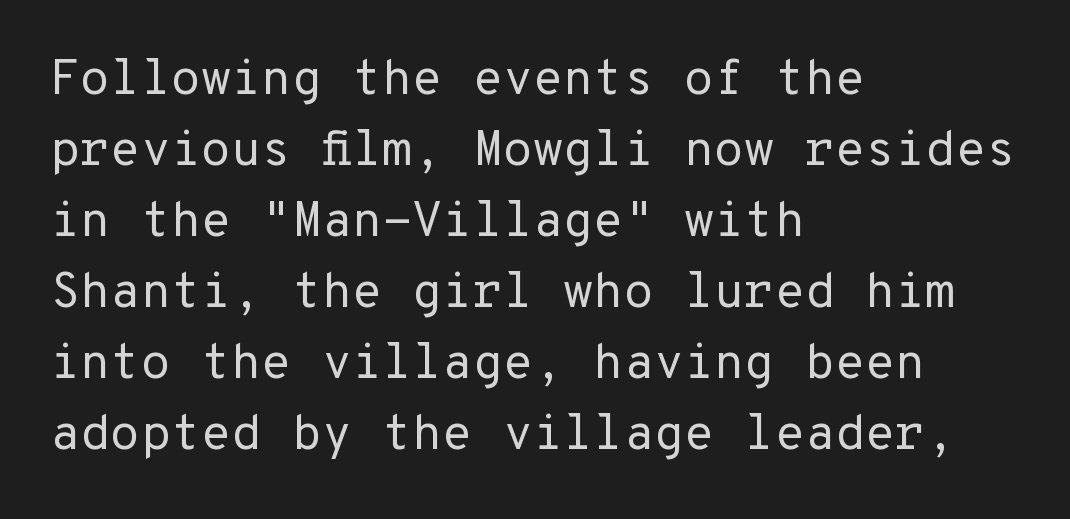
The rendering uses typewriter-style spacing with identical character cells. The font is comparable to plain body text, perhaps lighter. Classification — sans serif. Summary of vertical rhythm: regular, with standard interline spacing. The tracking reads as untouched default to a designer's eye. Beneath every word, the page is bare.
